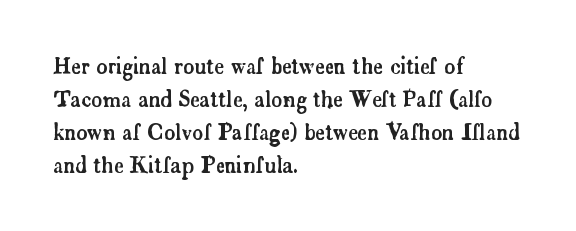
The image shows 21 px text type, upright; set left-aligned, normal line spacing (1.57x), normal letter spacing, not underlined.
